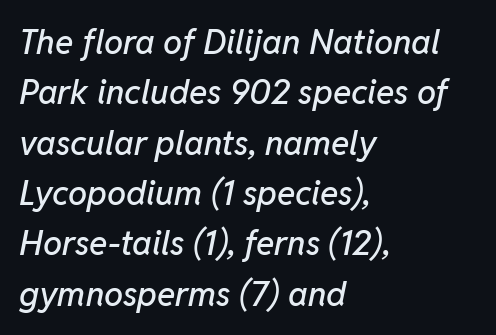
The image shows 34 px text type, italic (leaning right); set left-aligned, normal line spacing (1.48x), normal letter spacing, not underlined; low stroke contrast and a medium x-height.
